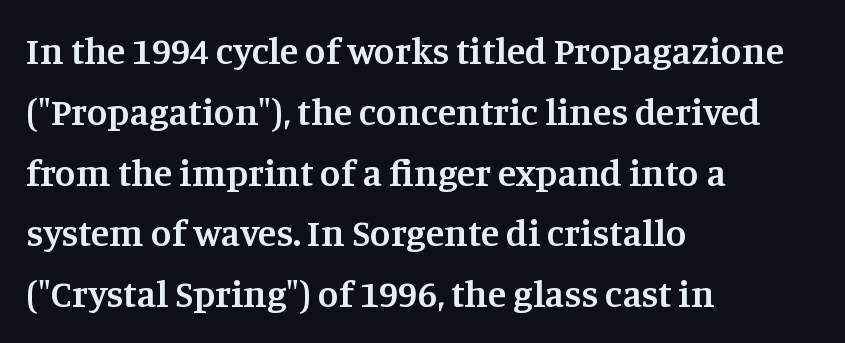
The font's upright variant was chosen for this text. Does the copy run flush right? No — it runs flush left. Check under the words: just untouched page. This sample has the flowing, uneven cadence of proportional lettering. Old-style or modern, the face here clearly has serifs. Is the letter spacing exaggerated? No — it looks like the ordinary default.
